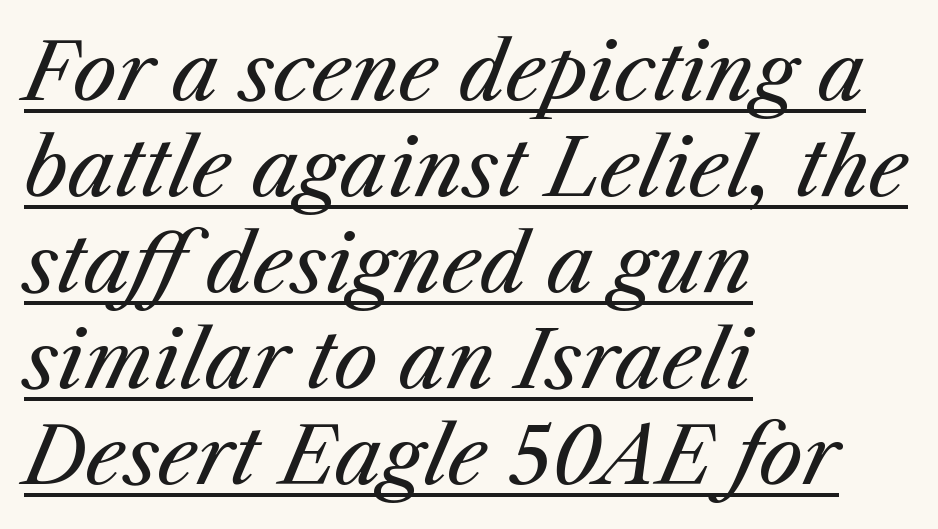
{"italic": "yes", "lean": "right", "slant_degrees": 25, "bold": "no", "weight": "regular", "width": "normal", "stroke_contrast": "medium", "x_height": "medium", "monospaced": "no", "underline": "yes", "align": "left", "line_spacing_ratio": 1.23, "letter_spacing": "normal", "letter_spacing_em": 0.0, "glyph_px": 78}
